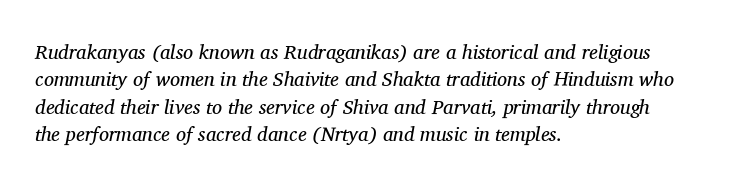
{"italic": "yes", "lean": "right", "slant_degrees": 11, "bold": "no", "underline": "no", "align": "left", "line_spacing": "normal", "line_spacing_ratio": 1.37, "letter_spacing": "normal", "letter_spacing_em": 0.0, "glyph_px": 20}
